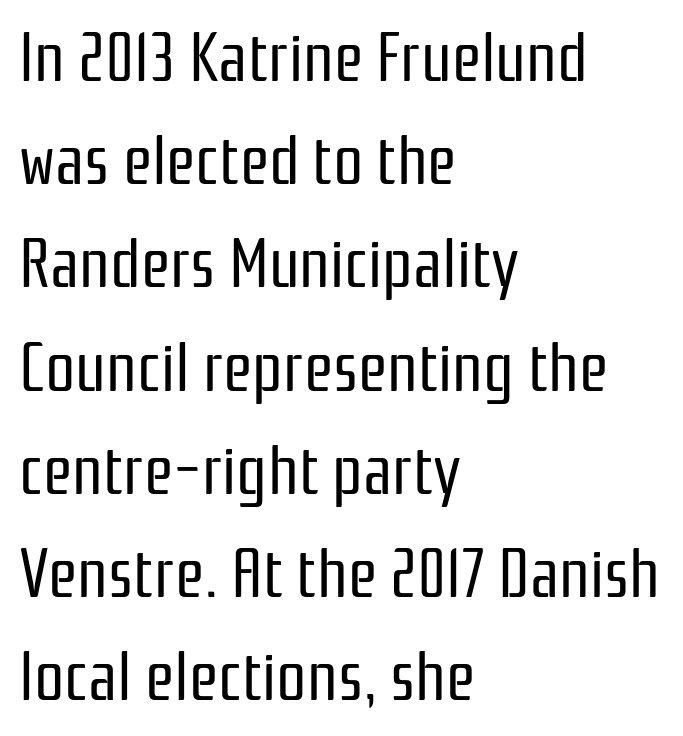
{"serif": "no", "italic": "no", "bold": "no", "weight": "regular", "width": "condensed", "stroke_contrast": "low", "x_height": "medium", "monospaced": "no", "underline": "no", "align": "left", "line_spacing": "normal", "line_spacing_ratio": 1.54, "letter_spacing": "normal", "letter_spacing_em": 0.0, "glyph_px": 67}
